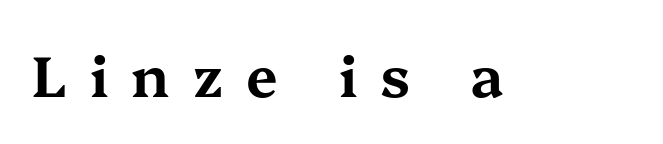
Q: Is the text italic (slanted)? A: No, it is upright.
Q: Is the typeface a serif or a sans-serif typeface? A: Serif.
Q: Is the text underlined? A: No.
Q: Is the spacing between letters normal or unusually wide? A: Unusually wide.
Q: Width (condensed, normal, or wide)? A: Wide.
Q: Stroke contrast? A: Medium.
Q: x-height? A: Medium.
Q: Monospaced? A: No.
